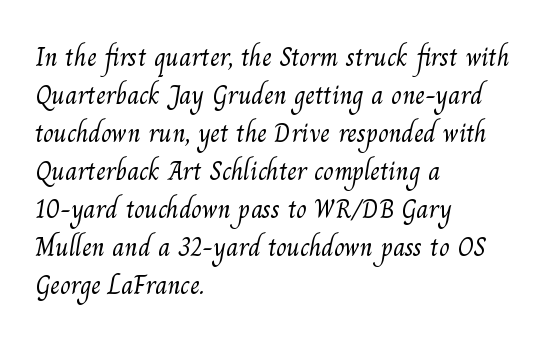
The image shows 27 px text type; set left-aligned, normal line spacing (1.41x), normal letter spacing, not underlined.
